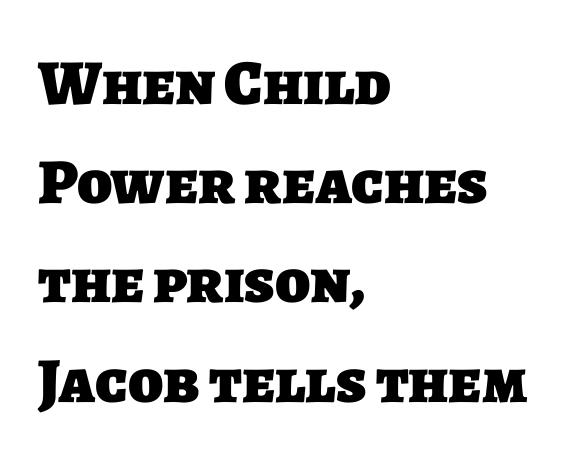
The image shows 64 px heavy sans-serif type; set left-aligned, normal line spacing (1.55x), normal letter spacing, not underlined; low stroke contrast and a large x-height.
